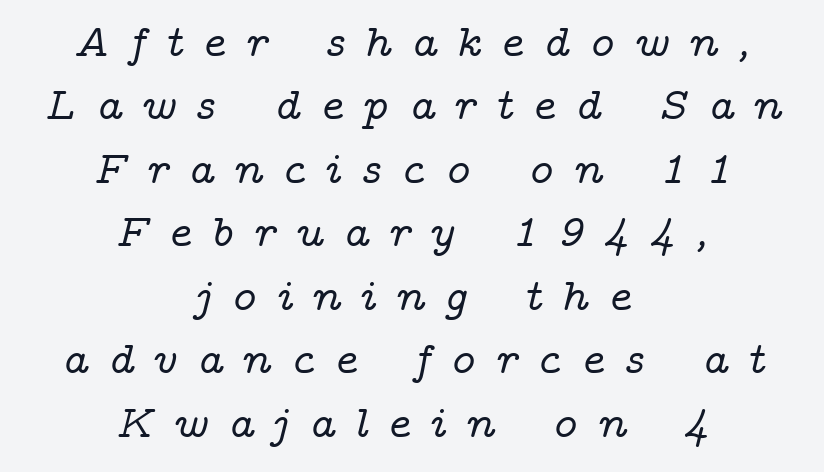
Proportional: the letters do not fall into vertical columns. Notice how the passage keeps no hard edge, just a central spine. The specimen reads as italic at a glance. Check the space under the baseline: it is left empty. What's the leading like? Ordinary, nothing unusual. The text was rendered using a seriffed face with decorative stroke endings.
